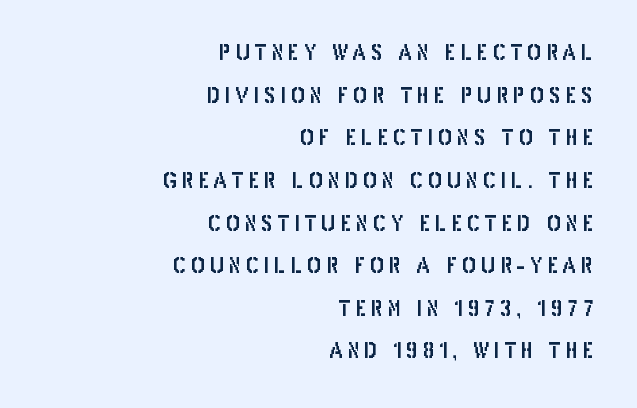
The setting favours the right margin, as signatures and pull-quotes sometimes do. Caption: expanded tracking, letters set apart. Decoration check: the copy has no underline. Rendered with straight, roman letterforms. Leading is clearly above the norm, producing a sparse column.
